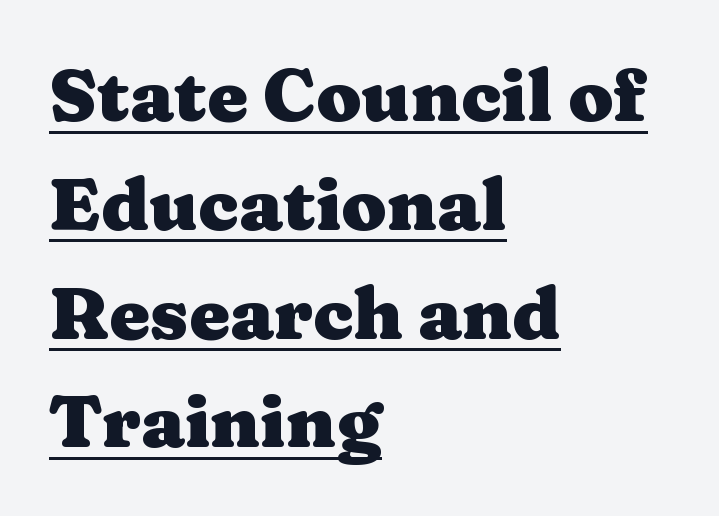
Rows of type keep a routine distance in the vertical direction. A typesetter would call this proportional, since set widths differ per character. Quick note: underline on. This is heavy type, rendered in bold. The font family rendered here belongs to the serif group.
